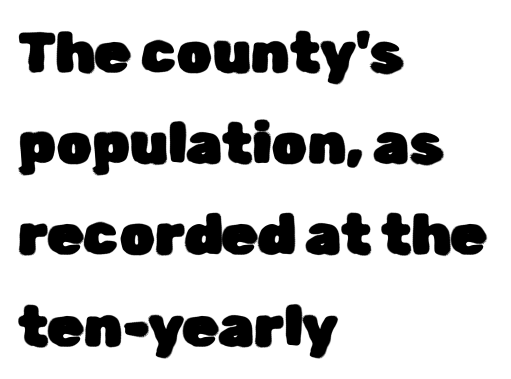
Q: Is the text italic (slanted)? A: No, it is upright.
Q: Is the typeface a serif or a sans-serif typeface? A: Sans-serif.
Q: Is the text underlined? A: No.
Q: How is the paragraph aligned? A: Left-aligned.
Q: Is the spacing between letters normal or unusually wide? A: Normal.
Q: Is the spacing between lines tight, normal or loose? A: Normal.
Q: Width (condensed, normal, or wide)? A: Normal.
Q: Stroke contrast? A: Low.
Q: x-height? A: Medium.
Q: Monospaced? A: No.
